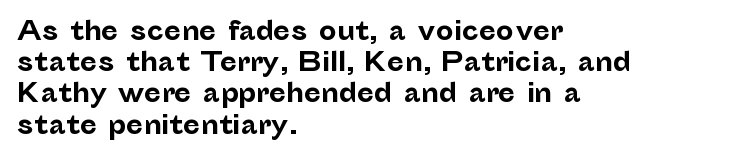
Caption: standard tracking, unaltered. Weight: bold. Line beginnings align vertically; line endings do not. The type sits square on the baseline with zero lean.
